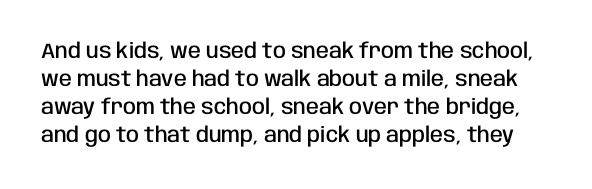
Q: Is the text bold? A: Semi-bold.
Q: Is the text italic (slanted)? A: No, it is upright.
Q: Is the text underlined? A: No.
Q: Is the spacing between letters normal or unusually wide? A: Normal.
Q: Is the spacing between lines tight, normal or loose? A: Normal.
